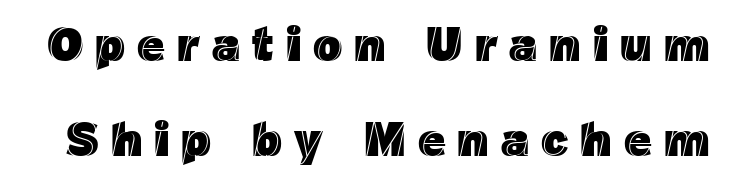
{"italic": "no", "width": "normal", "x_height": "medium", "monospaced": "no", "underline": "no", "line_spacing": "loose", "line_spacing_ratio": 1.97, "letter_spacing": "wide", "letter_spacing_em": 0.25, "glyph_px": 48}
